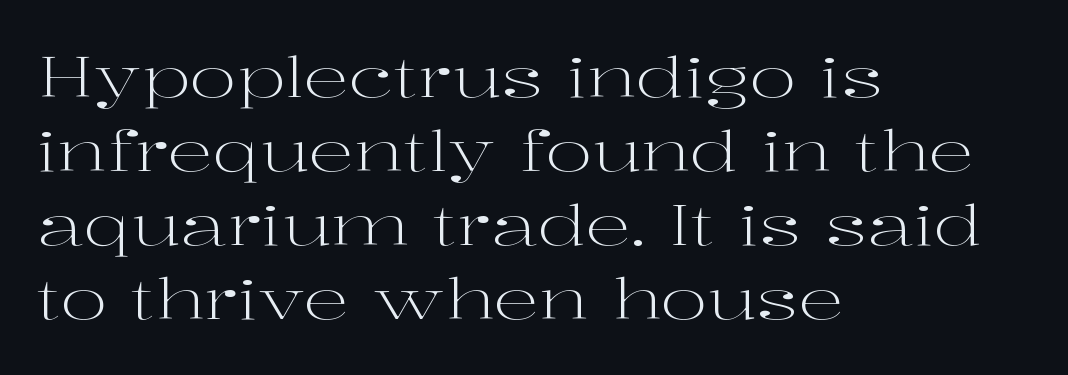
The image shows 57 px light, wide serif type, upright; set left-aligned, normal line spacing (1.3x), normal letter spacing, not underlined; high stroke contrast and a medium x-height.
